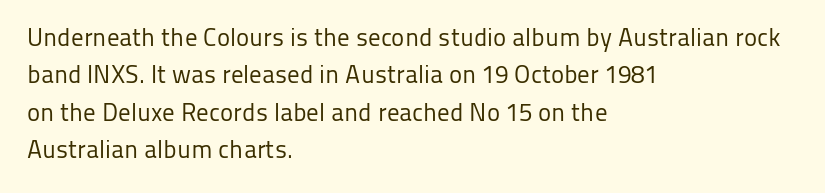
{"italic": "no", "bold": "no", "underline": "no", "align": "left", "line_spacing": "normal", "line_spacing_ratio": 1.5, "letter_spacing": "normal", "letter_spacing_em": 0.0, "glyph_px": 25}
